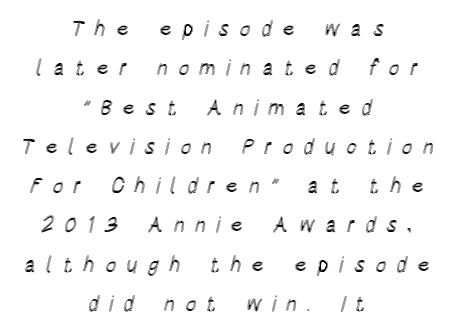
{"underline": "no", "align": "center", "line_spacing_ratio": 1.87, "letter_spacing": "wide", "letter_spacing_em": 0.48, "glyph_px": 21}
